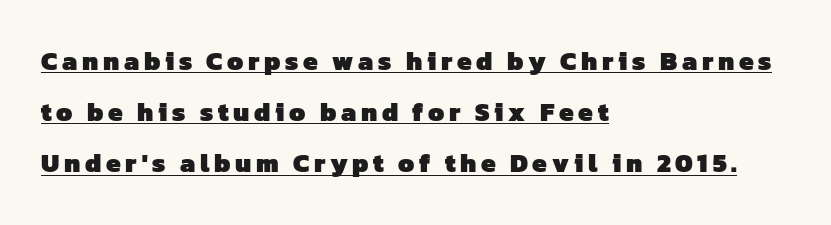
{"bold": "yes", "underline": "yes", "align": "left", "line_spacing": "loose", "line_spacing_ratio": 1.97, "glyph_px": 26}
